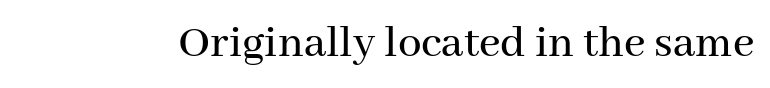
Q: Is the text italic (slanted)? A: No, it is upright.
Q: Is the typeface a serif or a sans-serif typeface? A: Serif.
Q: Is the text underlined? A: No.
Q: Is the spacing between letters normal or unusually wide? A: Normal.
Q: Width (condensed, normal, or wide)? A: Normal.
Q: Stroke contrast? A: Medium.
Q: x-height? A: Medium.
Q: Monospaced? A: No.
